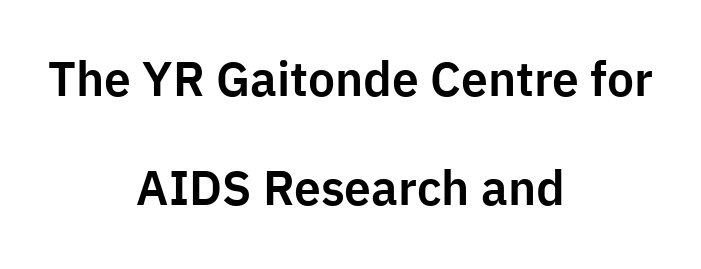
{"serif": "no", "italic": "no", "width": "normal", "stroke_contrast": "low", "x_height": "medium", "monospaced": "no", "underline": "no", "align": "center", "line_spacing": "loose", "line_spacing_ratio": 2.28, "letter_spacing": "normal", "letter_spacing_em": 0.0, "glyph_px": 48}
